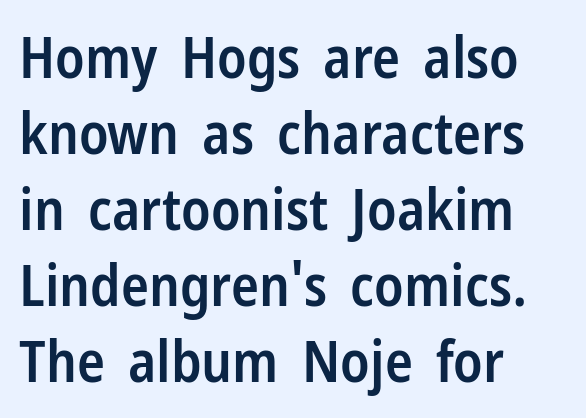
{"serif": "no", "italic": "no", "bold": "semi", "weight": "semibold", "width": "condensed", "stroke_contrast": "low", "x_height": "medium", "monospaced": "no", "underline": "no", "align": "left", "line_spacing": "normal", "line_spacing_ratio": 1.31, "letter_spacing": "normal", "letter_spacing_em": 0.0, "glyph_px": 58}
